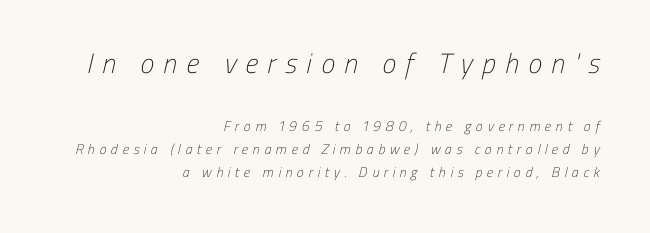
{"serif": "no", "bold": "no", "weight": "light", "width": "condensed", "stroke_contrast": "low", "x_height": "medium", "monospaced": "no", "underline": "no", "align": "right", "line_spacing": "normal", "line_spacing_ratio": 1.66, "letter_spacing": "wide", "letter_spacing_em": 0.33, "larger_block": "first", "size_ratio": 2.0, "glyph_px": 28}
